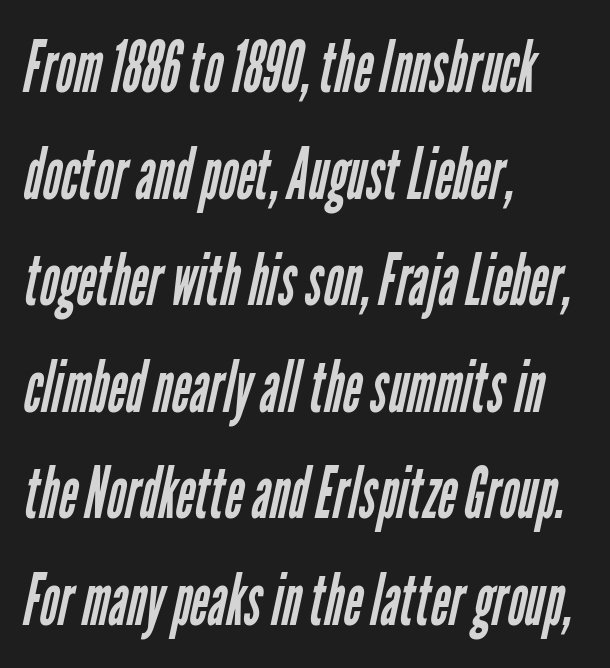
Standard letterfit; no display-style spreading of the glyphs. What's the leading like? Ordinary, nothing unusual. Honestly, there is no underline to notice here at all. Is the block centered? No — it sits flush against the left margin.
